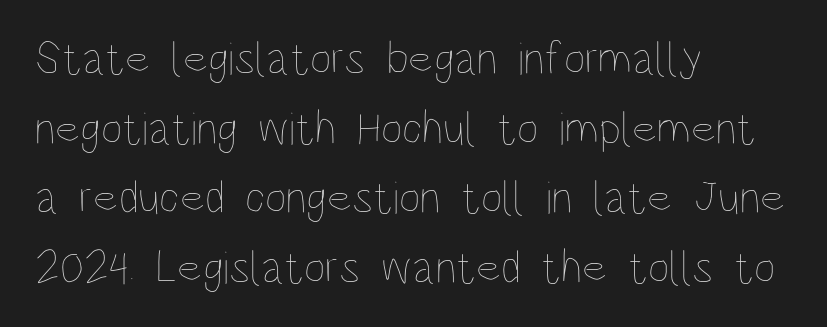
Beneath every word, the page is bare. Each letter keeps its own natural width here, so spacing adapts to shape. Does the lettering tilt? It doesn't — this is upright. No extra tracking has been applied to these lines. One glance says typical: line gaps are just what's usual. Compared with a typical body face, this is equally light or lighter still.
